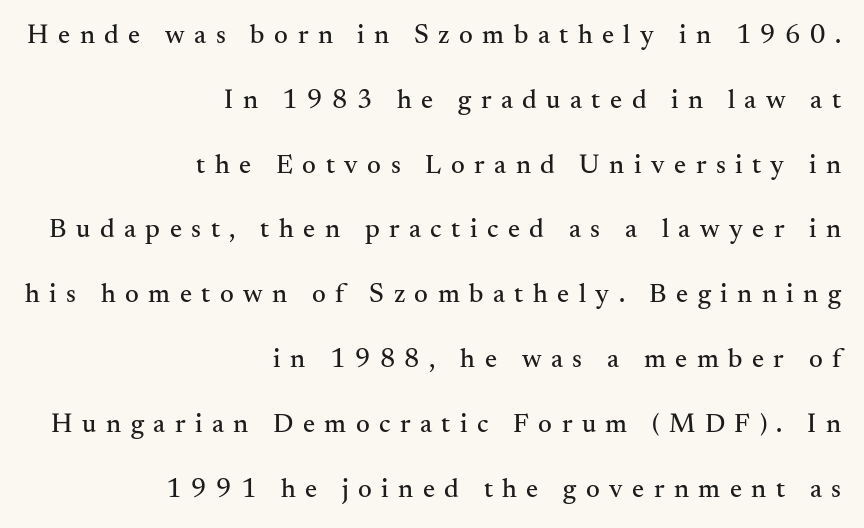
The image shows 27 px text type, upright; set right-aligned, loose line spacing (2.4x), unusually wide letter spacing (+0.35 em), not underlined.
